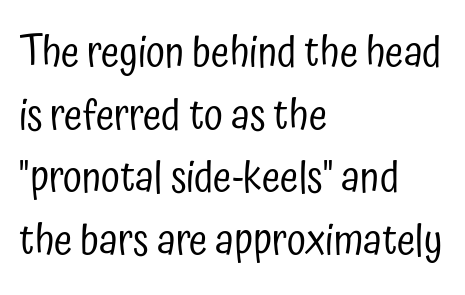
{"serif": "no", "italic": "no", "bold": "no", "weight": "regular", "width": "condensed", "stroke_contrast": "low", "x_height": "medium", "monospaced": "no", "underline": "no", "align": "left", "line_spacing": "normal", "line_spacing_ratio": 1.49, "letter_spacing": "normal", "letter_spacing_em": 0.0, "glyph_px": 42}
